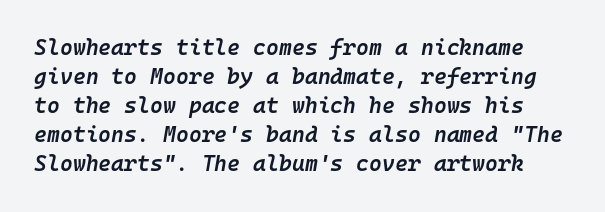
{"italic": "yes", "lean": "right", "slant_degrees": 10, "bold": "semi", "underline": "no", "line_spacing": "normal", "line_spacing_ratio": 1.32, "letter_spacing": "normal", "letter_spacing_em": 0.0, "glyph_px": 22}
